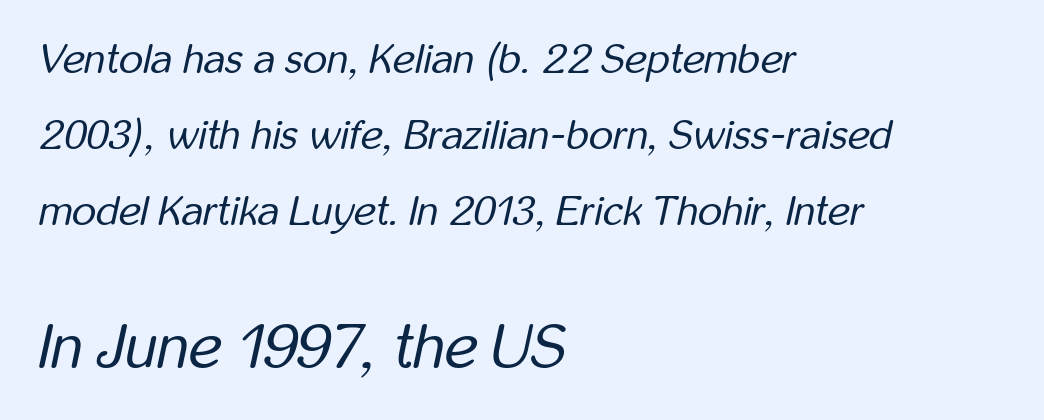
{"italic": "yes", "lean": "right", "slant_degrees": 12, "bold": "no", "weight": "regular", "width": "condensed", "stroke_contrast": "low", "x_height": "medium", "monospaced": "no", "underline": "no", "align": "left", "line_spacing_ratio": 1.81, "letter_spacing": "normal", "letter_spacing_em": 0.0, "larger_block": "second", "size_ratio": 1.5, "glyph_px": 63}
